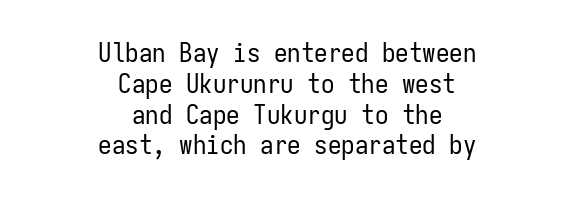
{"italic": "no", "bold": "no", "underline": "no", "align": "center", "line_spacing": "tight", "line_spacing_ratio": 1.14, "letter_spacing": "normal", "letter_spacing_em": 0.0, "glyph_px": 27}
